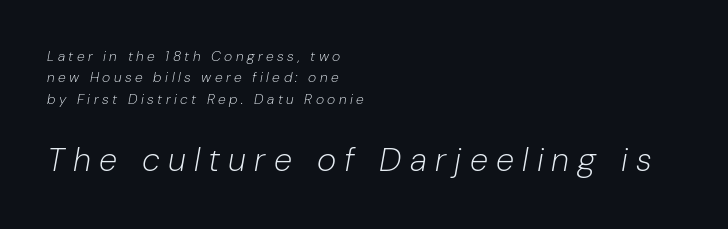
Q: Is the text bold? A: No.
Q: Is the text italic (slanted)? A: Yes, it leans right by about 10 degrees.
Q: Is the text underlined? A: No.
Q: How is the paragraph aligned? A: Left-aligned.
Q: Is the spacing between letters normal or unusually wide? A: Unusually wide.
Q: Is the spacing between lines tight, normal or loose? A: Normal.
Q: Which block of text is set in a larger size, the first (top) or the second (bottom)? A: The second (bottom) one.
Q: Width (condensed, normal, or wide)? A: Normal.
Q: Stroke contrast? A: Low.
Q: x-height? A: Medium.
Q: Monospaced? A: No.
